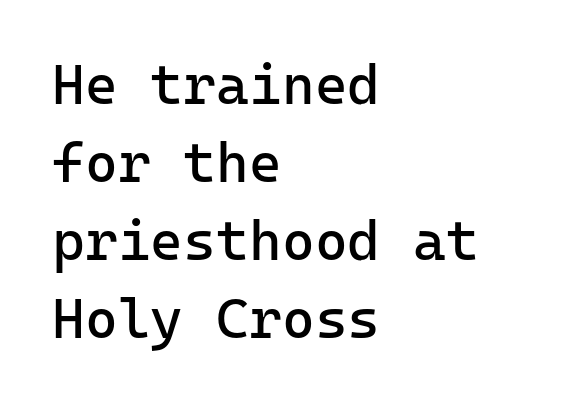
The image shows 56 px regular-weight sans-serif type, upright; set left-aligned, normal line spacing (1.39x), normal letter spacing, not underlined; low stroke contrast and a medium x-height.
